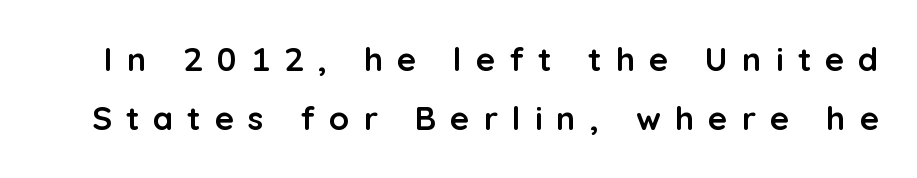
Q: Is the text bold? A: Yes.
Q: Is the text italic (slanted)? A: No, it is upright.
Q: Is the typeface a serif or a sans-serif typeface? A: Sans-serif.
Q: Is the text underlined? A: No.
Q: Is the spacing between letters normal or unusually wide? A: Unusually wide.
Q: Width (condensed, normal, or wide)? A: Normal.
Q: Stroke contrast? A: Low.
Q: x-height? A: Medium.
Q: Monospaced? A: No.
